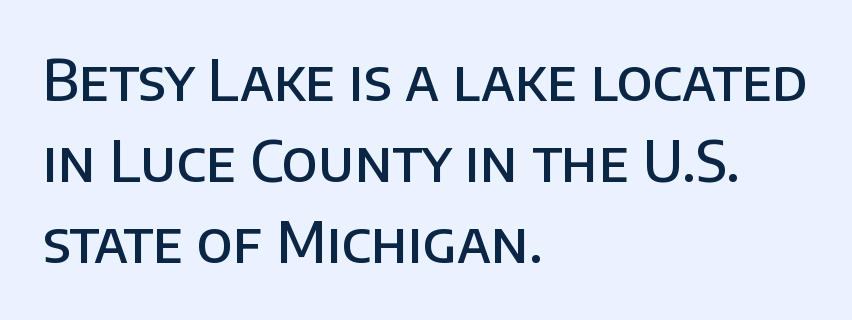
{"serif": "no", "italic": "no", "bold": "semi", "weight": "semibold", "width": "normal", "stroke_contrast": "low", "x_height": "large", "monospaced": "no", "underline": "no", "align": "left", "line_spacing": "normal", "line_spacing_ratio": 1.45, "letter_spacing": "normal", "letter_spacing_em": 0.0, "glyph_px": 56}
